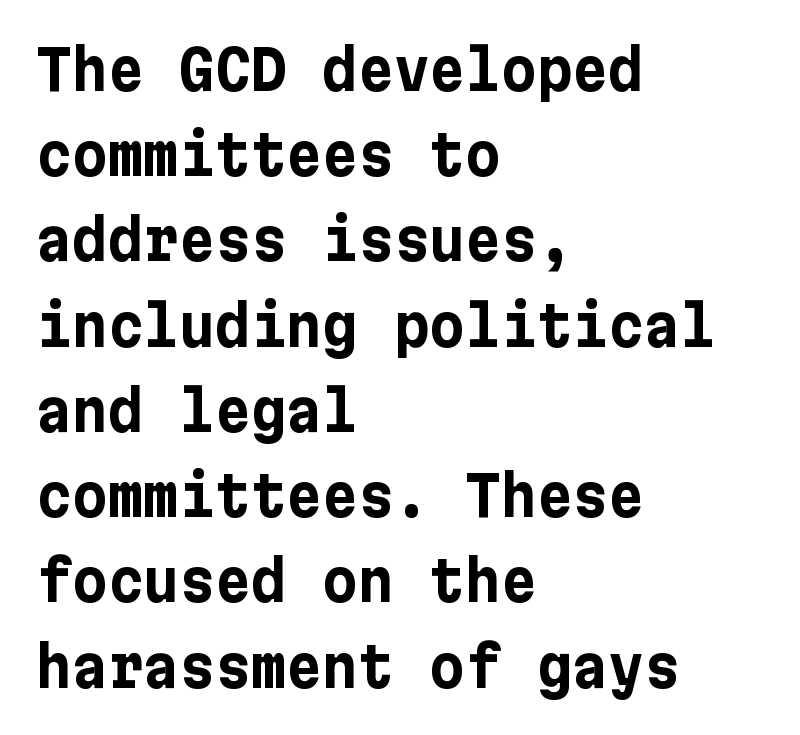
The image shows 55 px bold sans-serif type, upright; set left-aligned, normal line spacing (1.55x), normal letter spacing, not underlined; low stroke contrast and a medium x-height.
